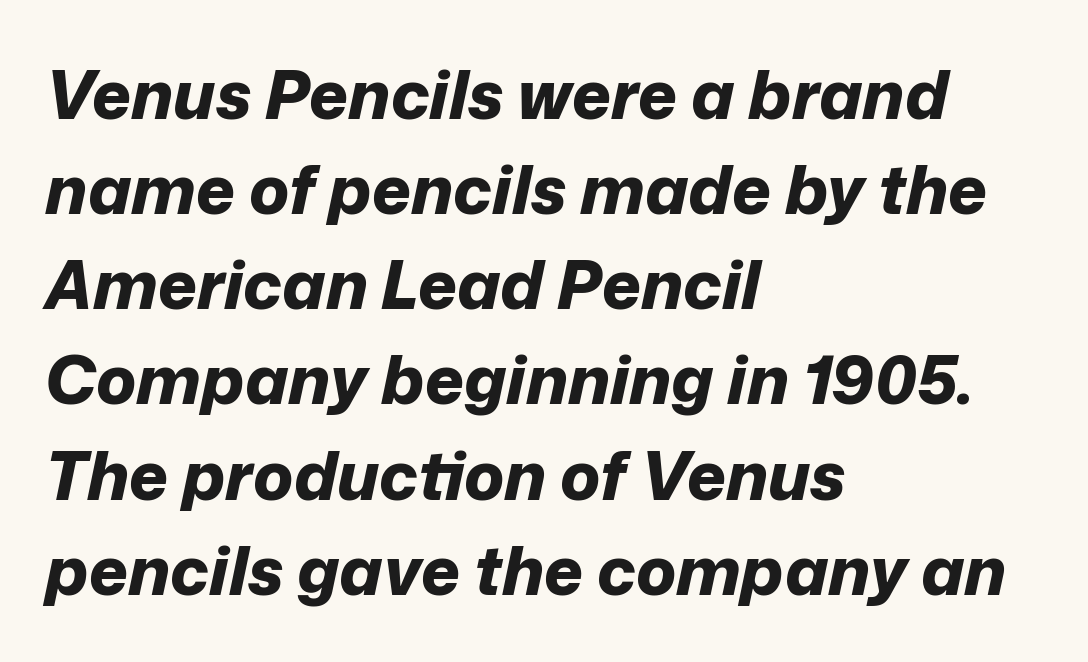
{"italic": "yes", "lean": "right", "slant_degrees": 12, "bold": "yes", "weight": "bold", "width": "normal", "stroke_contrast": "low", "x_height": "medium", "monospaced": "no", "underline": "no", "align": "left", "line_spacing": "normal", "line_spacing_ratio": 1.42, "letter_spacing": "normal", "letter_spacing_em": 0.0, "glyph_px": 67}
